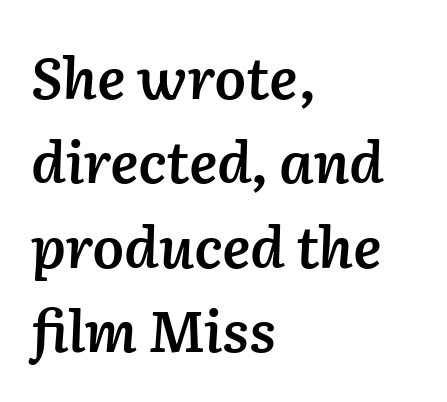
The image shows 57 px semibold type, italic (leaning right); set left-aligned, normal line spacing (1.48x), normal letter spacing, not underlined; low stroke contrast and a medium x-height.
